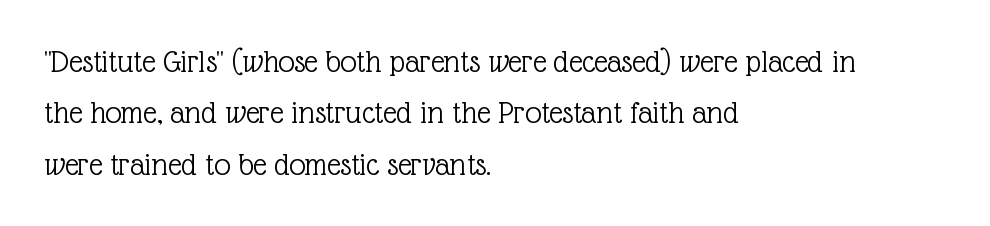
Heft: none added — not bold. Whoever set this chose a conventional vertical rhythm. The specimen reads as upright at a glance. A typesetter would call this zero additional tracking. A bare baseline throughout the passage. The letters advance in unequal steps, a hallmark of proportional type.
